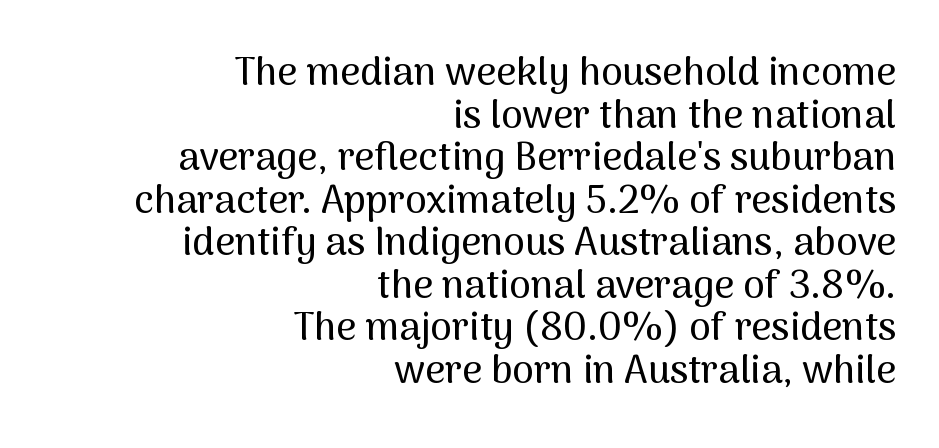
The image shows 39 px sans-serif type, upright; set right-aligned, tight line spacing (1.09x), normal letter spacing, not underlined; medium stroke contrast and a medium x-height.
